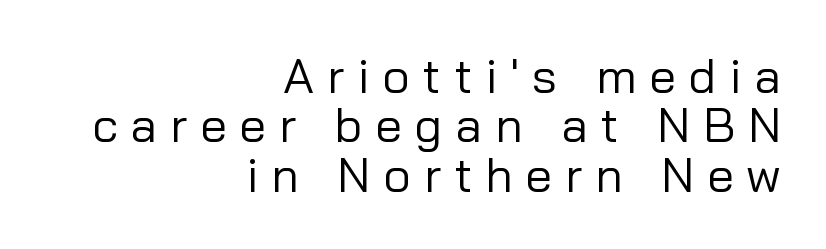
{"serif": "no", "italic": "no", "bold": "no", "weight": "regular", "width": "normal", "stroke_contrast": "low", "x_height": "medium", "monospaced": "no", "underline": "no", "align": "right", "line_spacing": "tight", "line_spacing_ratio": 1.03, "letter_spacing": "wide", "letter_spacing_em": 0.27, "glyph_px": 48}
